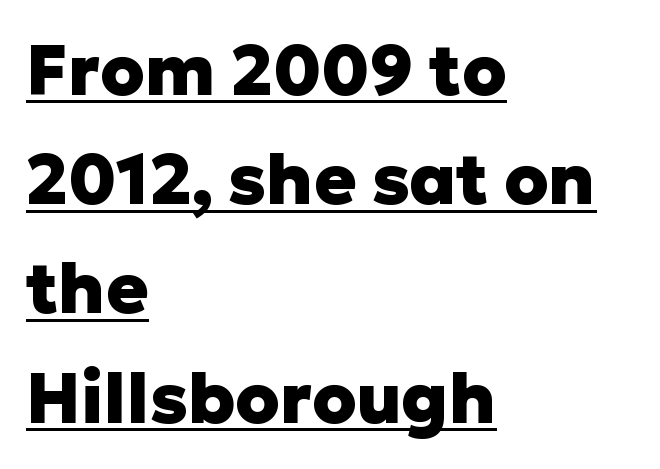
Observe the absence of serifs on each vertical stroke in this sample. The sample has been set heavy, in full bold. Caption: multi-line text, flush left, ragged right. Italic? Not at all — the glyphs are vertical. Regarding leading, the lines here are spaced in the standard way. The rendered words wear a rule along their underside.
